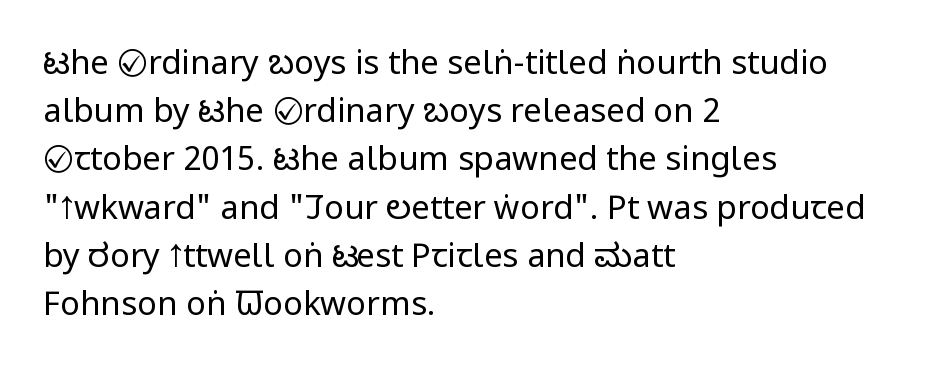
Compared with a typical body face, this is equally light or lighter still. The letters stand upright; this is a roman face. Inter-character spacing is left at the font's built-in metrics. Vertical spacing — default. Unlike a traditional serif, this face leaves its strokes unadorned.
